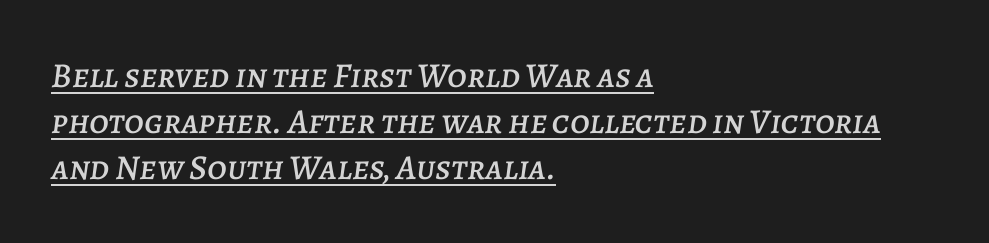
The image shows 35 px text type, italic (leaning right); set left-aligned, normal line spacing (1.31x), normal letter spacing, underlined; low stroke contrast and a large x-height.
